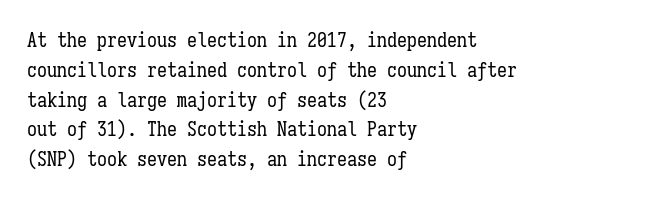
Q: Is the text bold? A: No.
Q: Is the text italic (slanted)? A: No, it is upright.
Q: Is the text underlined? A: No.
Q: How is the paragraph aligned? A: Left-aligned.
Q: Is the spacing between letters normal or unusually wide? A: Normal.
Q: Is the spacing between lines tight, normal or loose? A: Normal.
